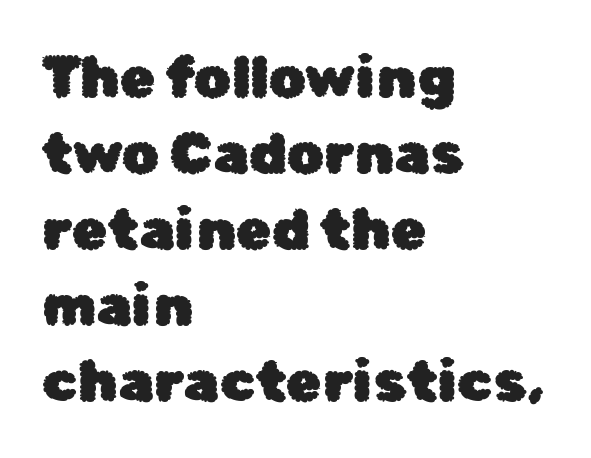
The image shows 58 px sans-serif type, upright; set left-aligned, normal line spacing (1.31x), normal letter spacing, not underlined; low stroke contrast and a medium x-height.
